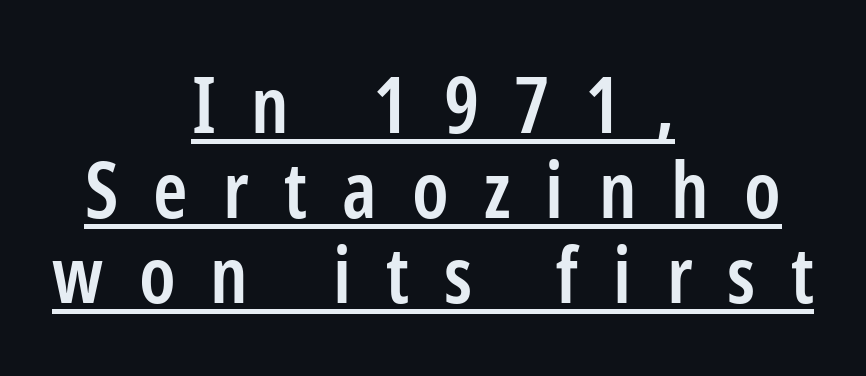
The image shows 78 px semibold, condensed sans-serif type, upright; set centered, tight line spacing (1.09x), unusually wide letter spacing (+0.45 em), underlined; low stroke contrast and a medium x-height.
